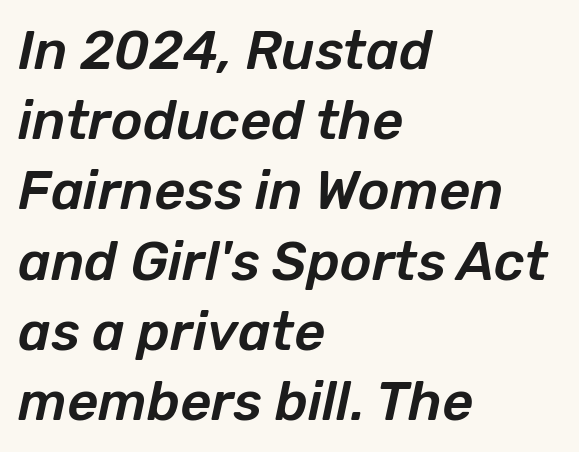
The image shows 54 px text type, italic (leaning right); set left-aligned, normal line spacing (1.3x), normal letter spacing, not underlined; low stroke contrast and a medium x-height.
